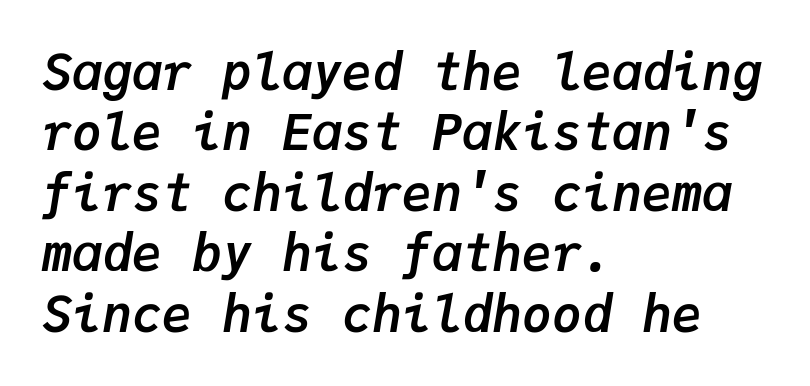
The image shows 50 px semibold type, italic (leaning right), monospaced; set left-aligned, line spacing 1.21x, normal letter spacing, not underlined; low stroke contrast and a medium x-height.
